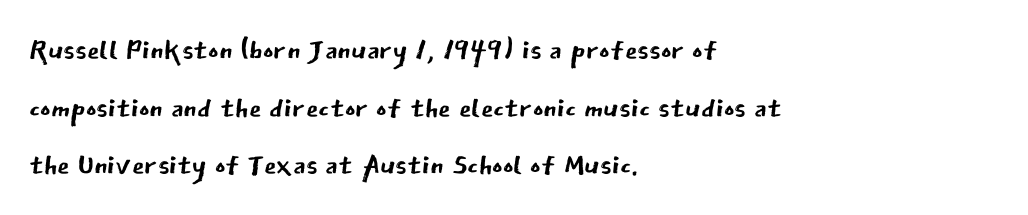
The image shows 40 px regular-weight sans-serif type, upright; set left-aligned, normal line spacing (1.44x), normal letter spacing, not underlined; low stroke contrast and a medium x-height.
